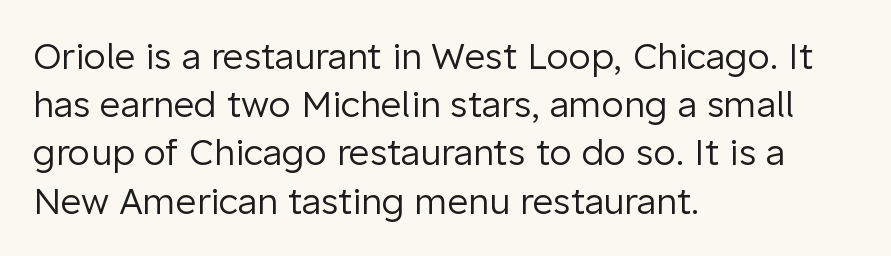
Unmarked baselines from the first word to the last. You could call the tracking neutral — neither tight nor loose. Is this a fixed-width face? No — the glyphs have proportional, varying widths. The strokes are not fattened; the text isn't bold. Style check: upright.
